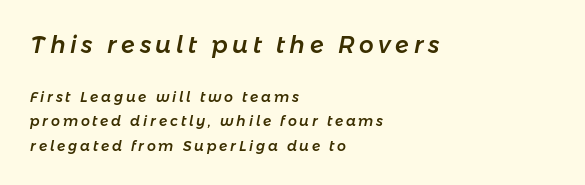
Reading top to bottom, the characters get smaller at the block break. Someone cranked the tracking dial way up on this one. Yep, that's italic — everything's leaning. The rag falls on the right side of this text block. The zone under the glyphs is completely vacant.
